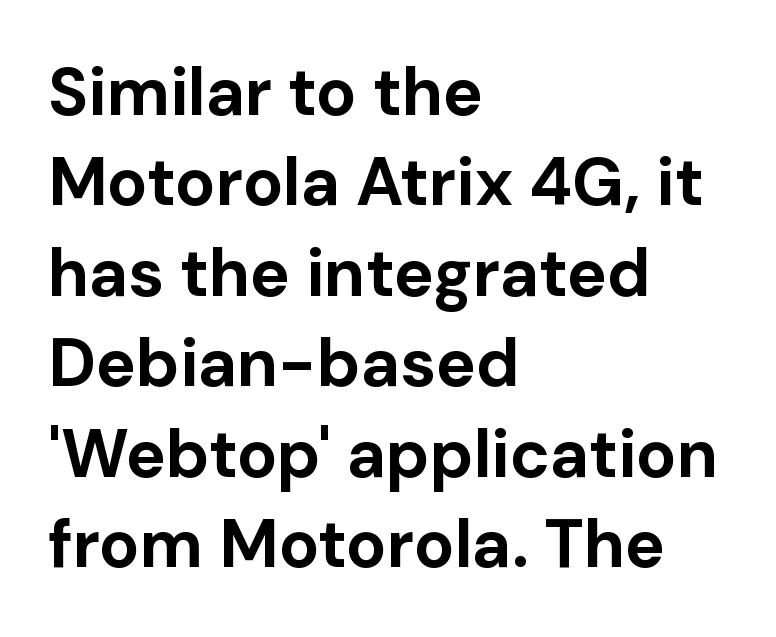
{"serif": "no", "italic": "no", "bold": "yes", "weight": "bold", "width": "normal", "stroke_contrast": "low", "x_height": "medium", "monospaced": "no", "underline": "no", "align": "left", "line_spacing": "normal", "line_spacing_ratio": 1.35, "letter_spacing": "normal", "letter_spacing_em": 0.0, "glyph_px": 67}
